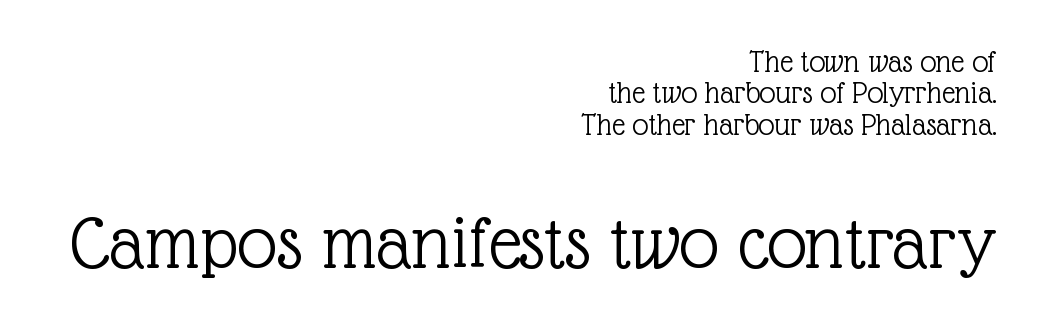
The image shows 79 px light serif type, upright; set right-aligned, tight line spacing (0.98x), normal letter spacing, not underlined; the second (bottom) block is 2.47x larger; a medium x-height.
